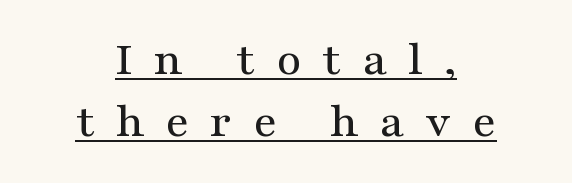
{"serif": "yes", "italic": "no", "width": "wide", "stroke_contrast": "medium", "x_height": "medium", "monospaced": "no", "underline": "yes", "align": "center", "line_spacing": "normal", "line_spacing_ratio": 1.29, "letter_spacing": "wide", "letter_spacing_em": 0.44, "glyph_px": 48}
